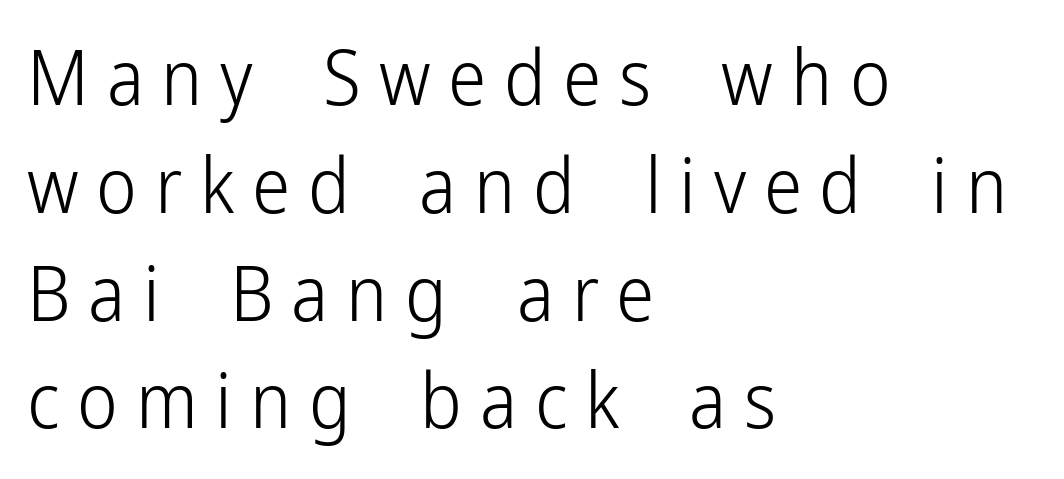
The image shows 77 px light, condensed sans-serif type, upright; set left-aligned, normal line spacing (1.4x), unusually wide letter spacing (+0.23 em), not underlined; low stroke contrast and a medium x-height.
